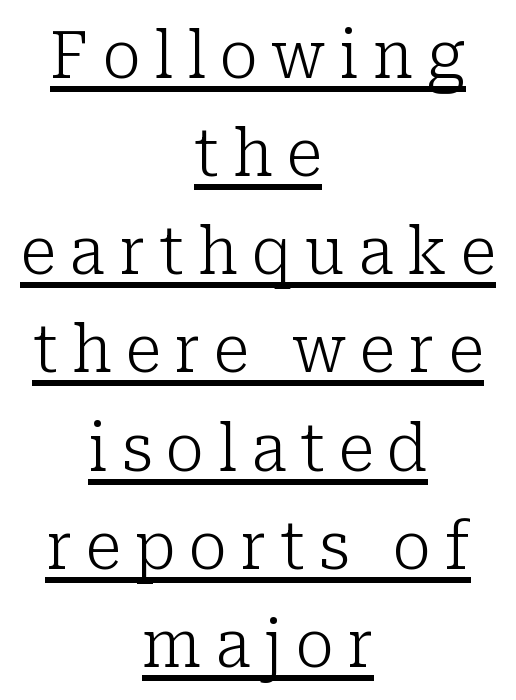
The image shows 65 px light serif type, upright; set centered, normal line spacing (1.51x), unusually wide letter spacing (+0.21 em), underlined; low stroke contrast and a medium x-height.
